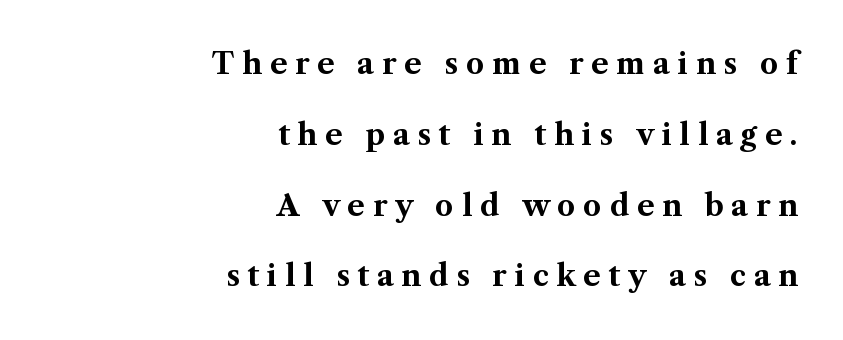
The image shows 29 px bold serif type, upright; set right-aligned, loose line spacing (2.44x), unusually wide letter spacing (+0.27 em), not underlined; medium stroke contrast and a medium x-height.
